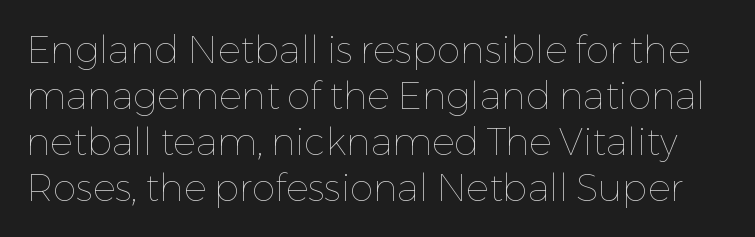
The image shows 38 px thin type, upright; set line spacing 1.21x, normal letter spacing, not underlined; low stroke contrast and a medium x-height.
